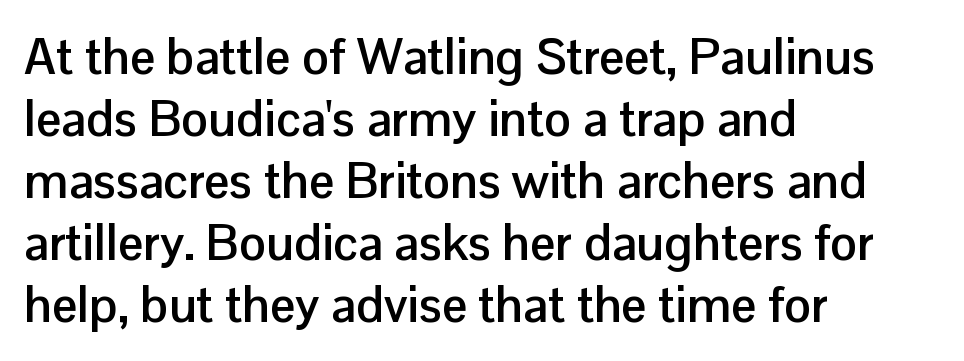
{"serif": "no", "italic": "no", "bold": "yes", "weight": "semibold", "width": "normal", "stroke_contrast": "low", "x_height": "medium", "monospaced": "no", "underline": "no", "align": "left", "line_spacing_ratio": 1.24, "letter_spacing": "normal", "letter_spacing_em": 0.0, "glyph_px": 50}
